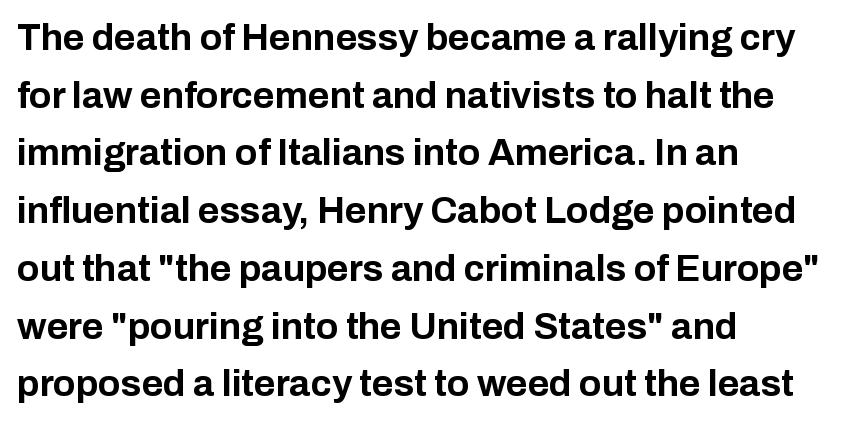
The image shows 37 px bold sans-serif type, upright; set left-aligned, normal line spacing (1.56x), normal letter spacing, not underlined; low stroke contrast and a medium x-height.
